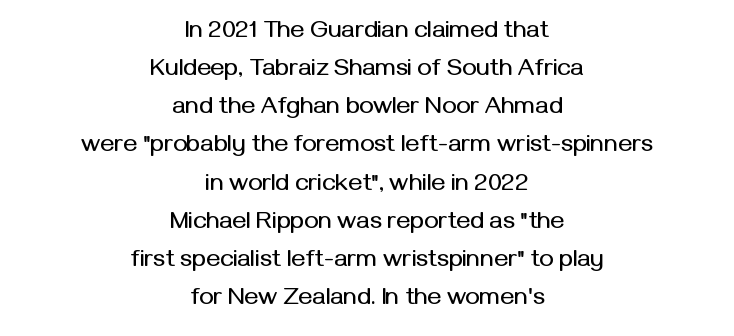
The image shows 24 px text type, upright; set centered, normal line spacing (1.59x), normal letter spacing, not underlined.
